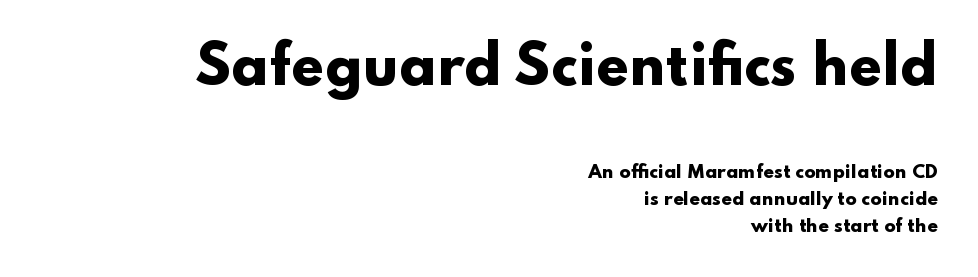
{"serif": "no", "italic": "no", "bold": "yes", "weight": "heavy", "width": "wide", "stroke_contrast": "low", "x_height": "small", "monospaced": "no", "underline": "no", "align": "right", "line_spacing": "normal", "line_spacing_ratio": 1.57, "letter_spacing": "normal", "letter_spacing_em": 0.0, "larger_block": "first", "size_ratio": 3.06, "glyph_px": 52}
